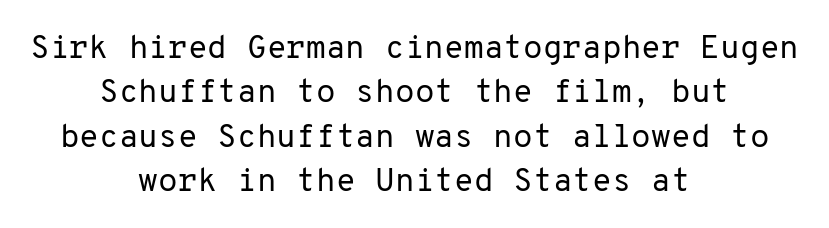
The image shows 32 px regular-weight sans-serif type, upright, monospaced; set centered, normal line spacing (1.39x), normal letter spacing, not underlined; low stroke contrast and a medium x-height.
